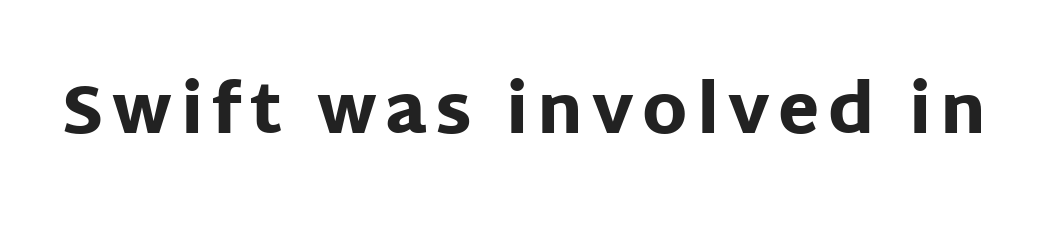
The image shows 67 px heavy sans-serif type, upright; set not underlined; low stroke contrast and a large x-height.
